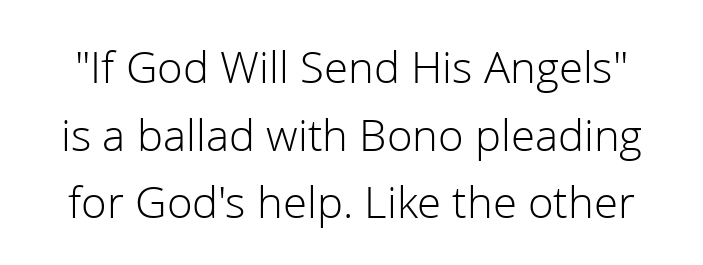
Q: Is the text bold? A: No.
Q: Is the text italic (slanted)? A: No, it is upright.
Q: Is the typeface a serif or a sans-serif typeface? A: Sans-serif.
Q: Is the text underlined? A: No.
Q: Is the spacing between letters normal or unusually wide? A: Normal.
Q: Is the spacing between lines tight, normal or loose? A: Normal.
Q: Width (condensed, normal, or wide)? A: Normal.
Q: Stroke contrast? A: Low.
Q: x-height? A: Medium.
Q: Monospaced? A: No.
